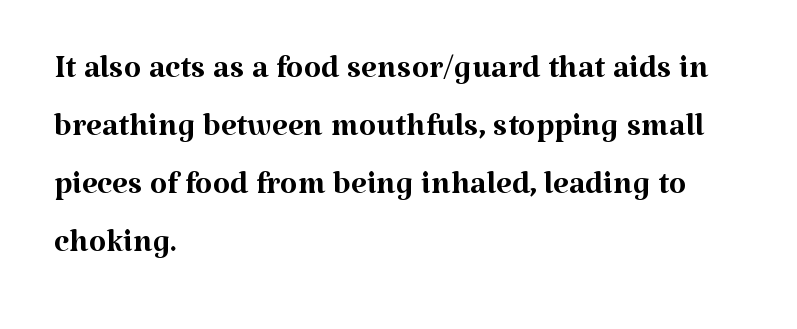
{"serif": "yes", "italic": "no", "bold": "no", "weight": "regular", "width": "normal", "stroke_contrast": "medium", "x_height": "medium", "monospaced": "no", "underline": "no", "align": "left", "line_spacing": "normal", "line_spacing_ratio": 1.29, "letter_spacing": "normal", "letter_spacing_em": 0.0, "glyph_px": 45}
